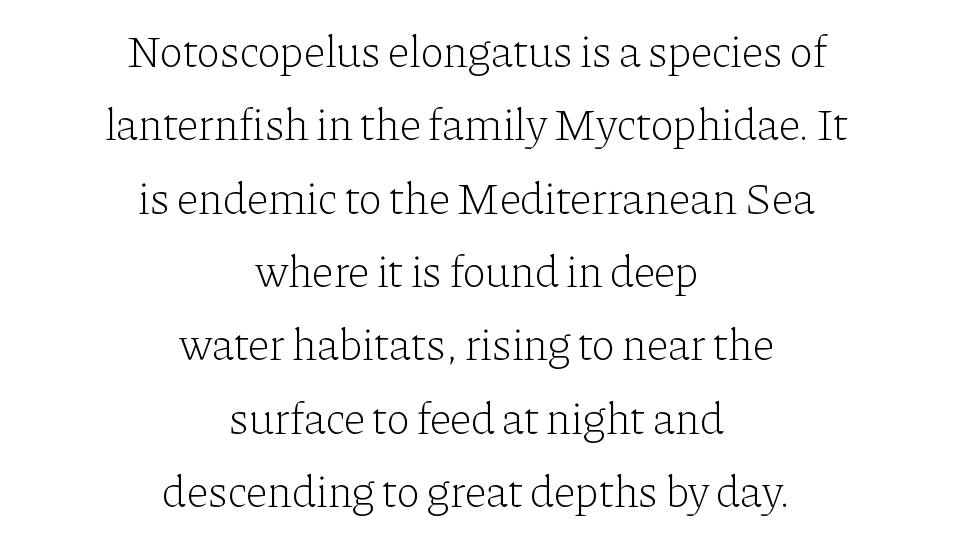
The image shows 45 px light serif type, upright; set centered, normal line spacing (1.63x), normal letter spacing, not underlined; low stroke contrast and a medium x-height.
